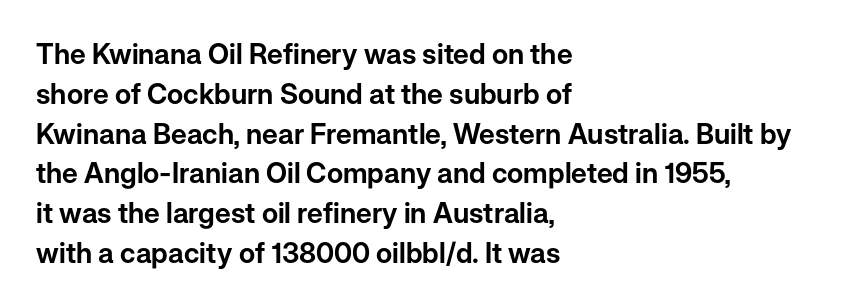
Q: Is the text italic (slanted)? A: No, it is upright.
Q: Is the typeface a serif or a sans-serif typeface? A: Sans-serif.
Q: Is the text underlined? A: No.
Q: How is the paragraph aligned? A: Left-aligned.
Q: Is the spacing between letters normal or unusually wide? A: Normal.
Q: Is the spacing between lines tight, normal or loose? A: Normal.
Q: Width (condensed, normal, or wide)? A: Normal.
Q: Stroke contrast? A: Low.
Q: x-height? A: Medium.
Q: Monospaced? A: No.
